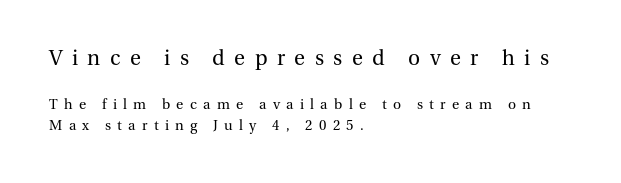
The image shows 21 px text type, upright; set left-aligned, normal line spacing (1.51x), unusually wide letter spacing (+0.45 em), not underlined; the first (top) block is 1.5x larger.
